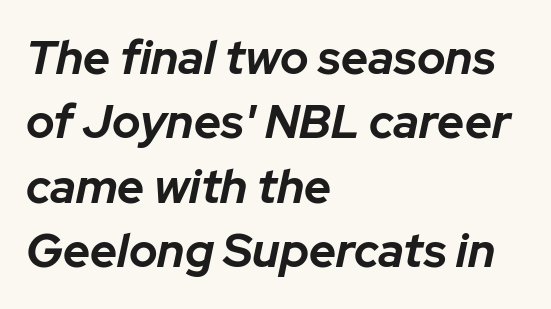
The image shows 47 px bold type, italic (leaning right); set left-aligned, normal line spacing (1.37x), normal letter spacing, not underlined; low stroke contrast and a medium x-height.
